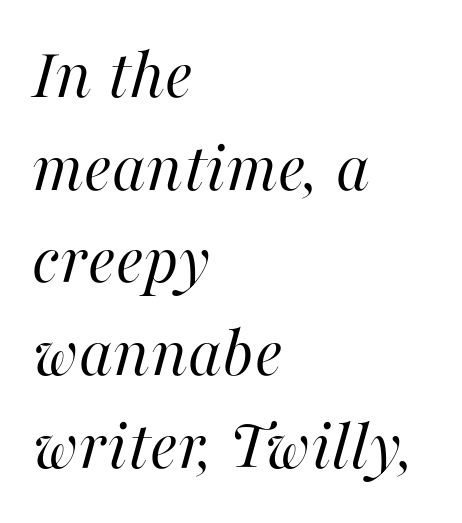
Q: Is the text bold? A: No.
Q: Is the text italic (slanted)? A: Yes, it leans right by about 16 degrees.
Q: Is the text underlined? A: No.
Q: How is the paragraph aligned? A: Left-aligned.
Q: Is the spacing between letters normal or unusually wide? A: Normal.
Q: Is the spacing between lines tight, normal or loose? A: Normal.
Q: Width (condensed, normal, or wide)? A: Normal.
Q: Stroke contrast? A: High.
Q: x-height? A: Medium.
Q: Monospaced? A: No.
